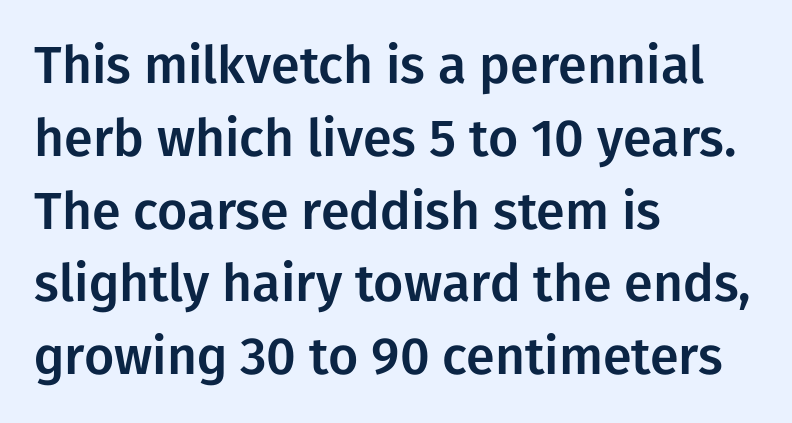
The image shows 52 px sans-serif type, upright; set left-aligned, normal line spacing (1.4x), normal letter spacing, not underlined; low stroke contrast and a medium x-height.
